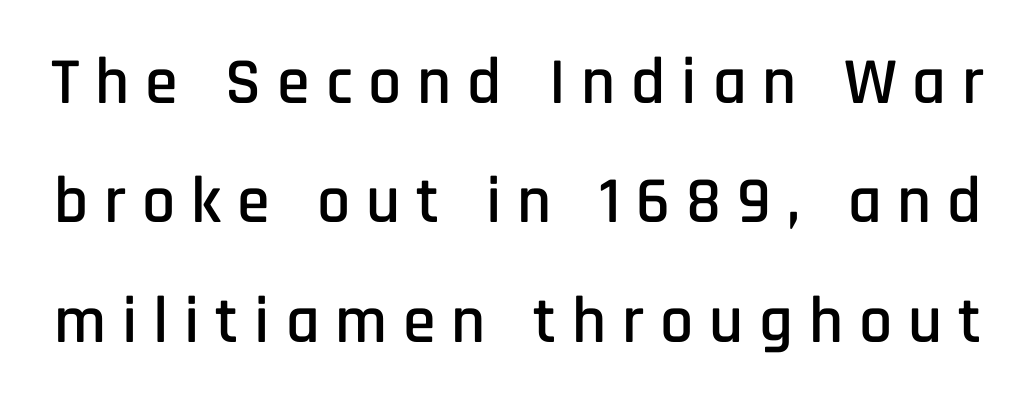
The image shows 66 px condensed sans-serif type, upright; set line spacing 1.81x, unusually wide letter spacing (+0.24 em), not underlined; low stroke contrast and a large x-height.
